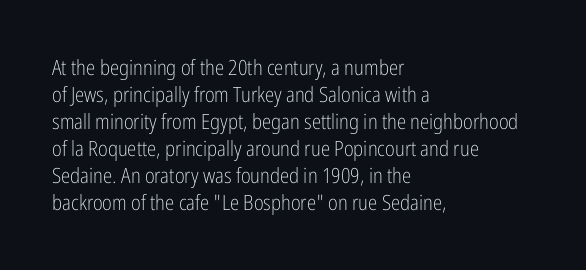
{"italic": "no", "bold": "no", "underline": "no", "align": "left", "line_spacing": "normal", "line_spacing_ratio": 1.29, "letter_spacing": "normal", "letter_spacing_em": 0.0, "glyph_px": 21}
